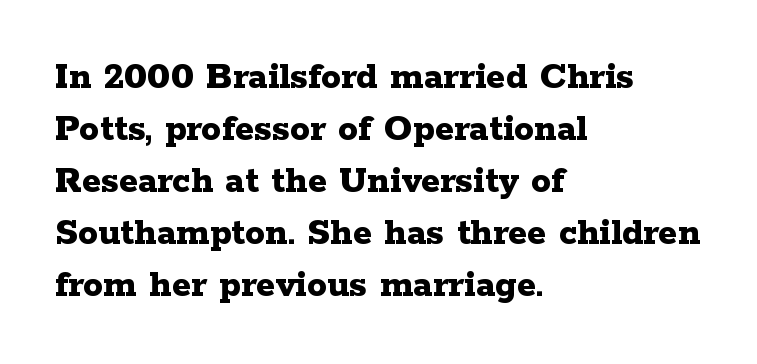
The image shows 40 px bold, wide serif type, upright; set left-aligned, normal line spacing (1.3x), normal letter spacing, not underlined; low stroke contrast and a medium x-height.
